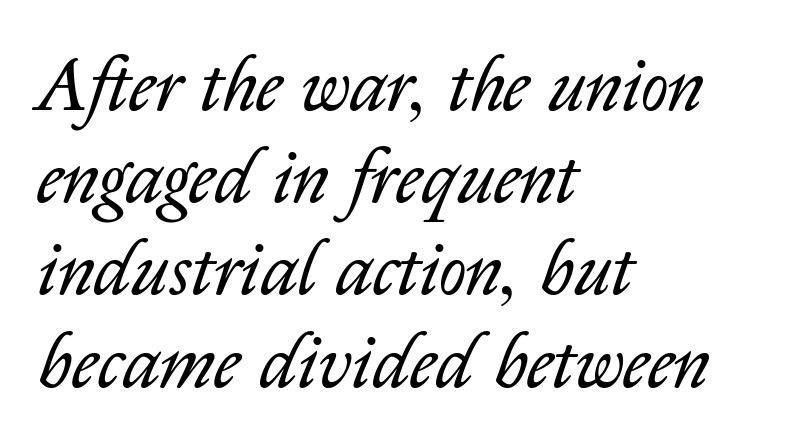
Q: Is the text bold? A: No.
Q: Is the text italic (slanted)? A: Yes, it leans right by about 14 degrees.
Q: Is the text underlined? A: No.
Q: How is the paragraph aligned? A: Left-aligned.
Q: Is the spacing between letters normal or unusually wide? A: Normal.
Q: Width (condensed, normal, or wide)? A: Normal.
Q: Stroke contrast? A: Low.
Q: x-height? A: Medium.
Q: Monospaced? A: No.
